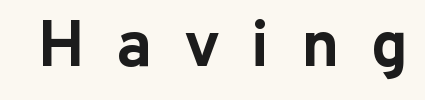
Q: Is the text bold? A: Yes.
Q: Is the text italic (slanted)? A: No, it is upright.
Q: Is the typeface a serif or a sans-serif typeface? A: Sans-serif.
Q: Is the text underlined? A: No.
Q: Is the spacing between letters normal or unusually wide? A: Unusually wide.
Q: Width (condensed, normal, or wide)? A: Normal.
Q: Stroke contrast? A: Low.
Q: x-height? A: Medium.
Q: Monospaced? A: No.
